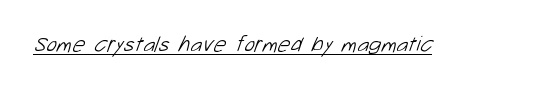
The passage shown is underscored from start to finish. Nobody touched the tracking dial on this one. No letter is thick-stroked: the sample isn't bold.
